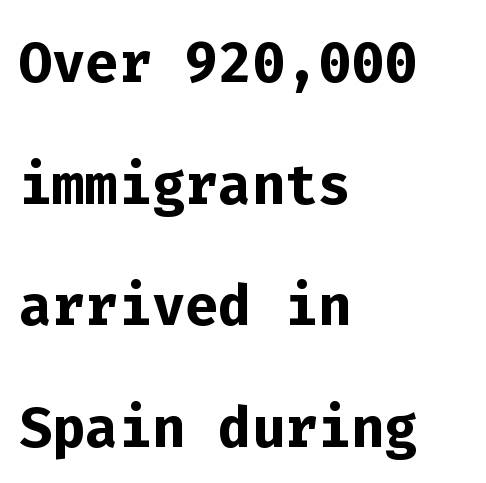
Font category for this specimen: sans-serif. Any mark beneath the type? The region is blank. The lines are quadded left. Successive baselines arrive at the customary interval.
